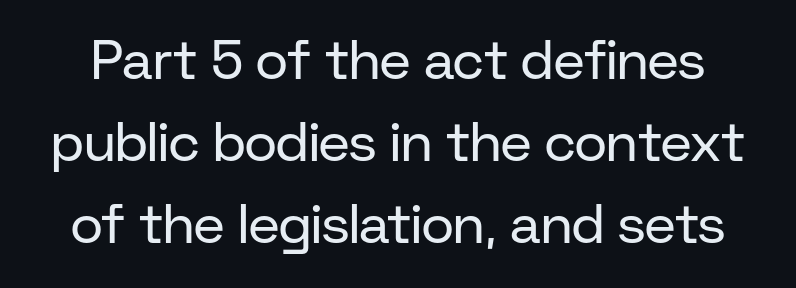
Q: Is the text bold? A: No.
Q: Is the text italic (slanted)? A: No, it is upright.
Q: Is the typeface a serif or a sans-serif typeface? A: Sans-serif.
Q: Is the text underlined? A: No.
Q: Is the spacing between letters normal or unusually wide? A: Normal.
Q: Is the spacing between lines tight, normal or loose? A: Normal.
Q: Width (condensed, normal, or wide)? A: Normal.
Q: Stroke contrast? A: Low.
Q: x-height? A: Medium.
Q: Monospaced? A: No.
